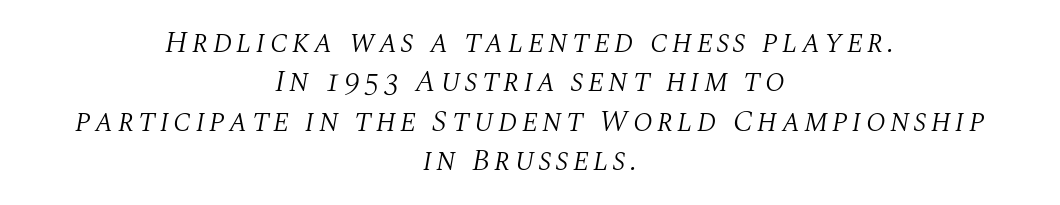
Plain, unruled lines of type. This sample is center-justified, so both line endings float freely. Proportional: the letters do not fall into vertical columns. Classification — serif. These lines were composed using italics.
